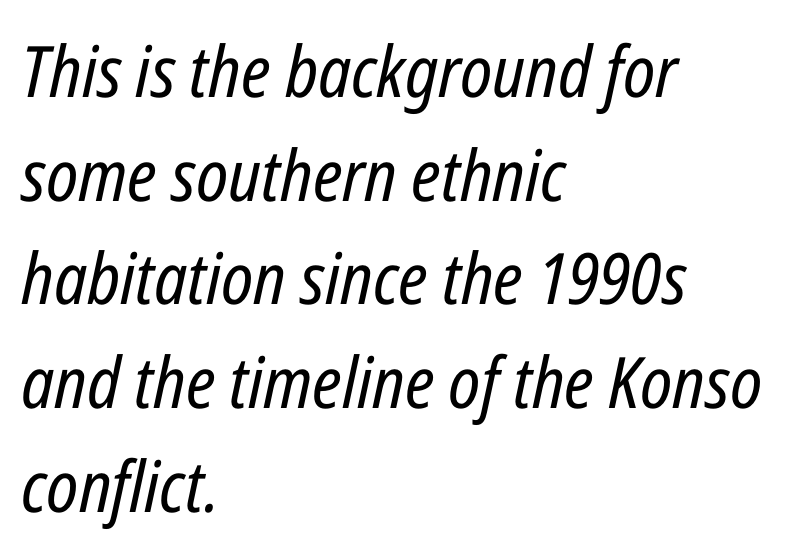
{"italic": "yes", "lean": "right", "slant_degrees": 12, "bold": "no", "weight": "regular", "width": "condensed", "stroke_contrast": "low", "x_height": "medium", "monospaced": "no", "underline": "no", "align": "left", "line_spacing": "normal", "line_spacing_ratio": 1.46, "letter_spacing": "normal", "letter_spacing_em": 0.0, "glyph_px": 71}
